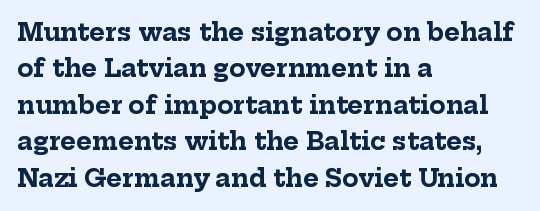
The designer left line spacing at the default. The horizontal fit of the characters is conventional and even. The specimen reads as upright at a glance. The passage shown is not underscored anywhere. The letters are bold, with thick, heavy strokes.
